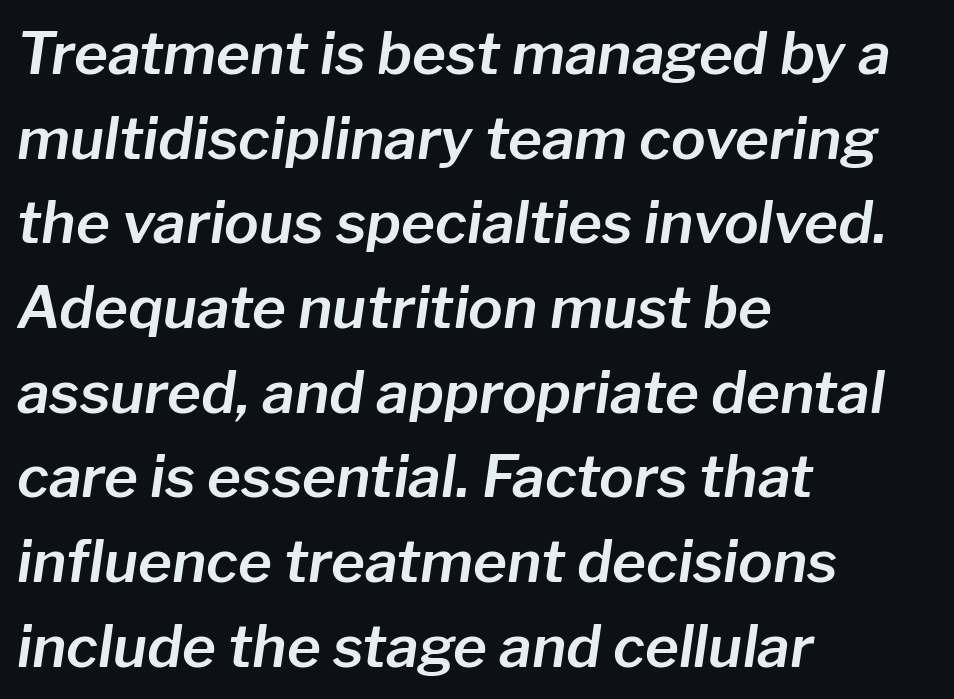
The image shows 58 px text type, italic (leaning right); set left-aligned, normal line spacing (1.46x), normal letter spacing, not underlined; low stroke contrast and a medium x-height.
